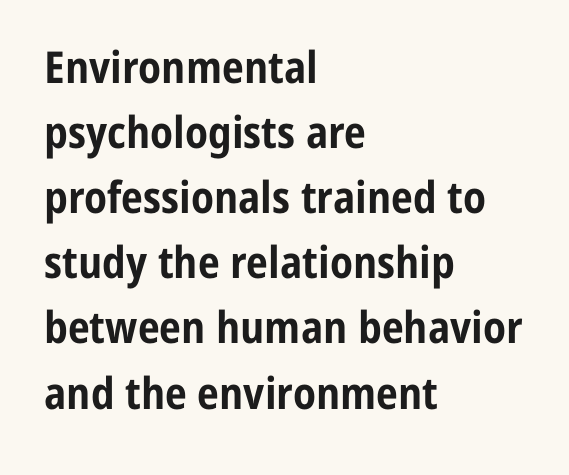
{"serif": "no", "italic": "no", "bold": "yes", "weight": "bold", "width": "condensed", "stroke_contrast": "low", "x_height": "medium", "monospaced": "no", "underline": "no", "align": "left", "line_spacing": "normal", "line_spacing_ratio": 1.48, "letter_spacing": "normal", "letter_spacing_em": 0.0, "glyph_px": 44}
